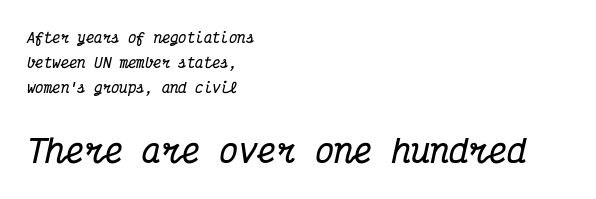
The image shows 32 px bold, condensed serif type, italic (leaning right), monospaced; set left-aligned, line spacing 1.78x, normal letter spacing, not underlined; the second (bottom) block is 2.29x larger; medium stroke contrast and a medium x-height.
